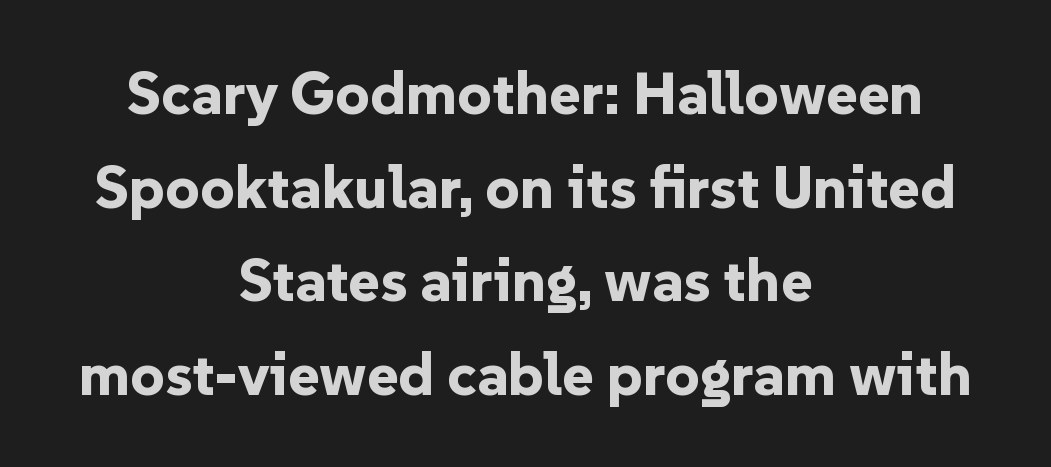
The image shows 60 px bold sans-serif type, upright; set centered, normal line spacing (1.56x), normal letter spacing, not underlined; low stroke contrast and a medium x-height.
